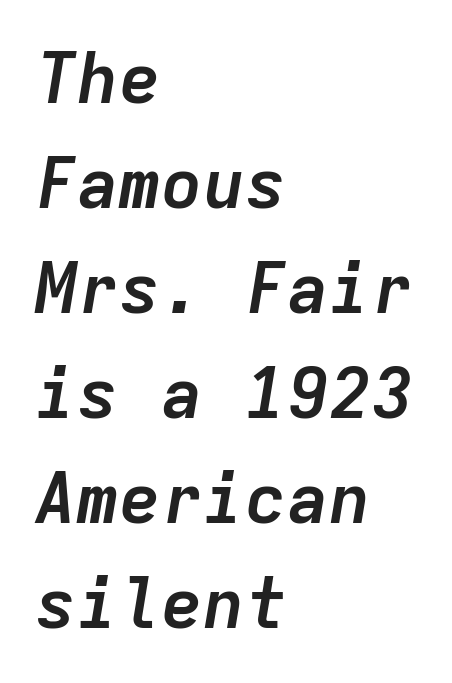
The image shows 70 px semibold type, italic (leaning right), monospaced; set left-aligned, normal line spacing (1.5x), normal letter spacing, not underlined; low stroke contrast and a medium x-height.
